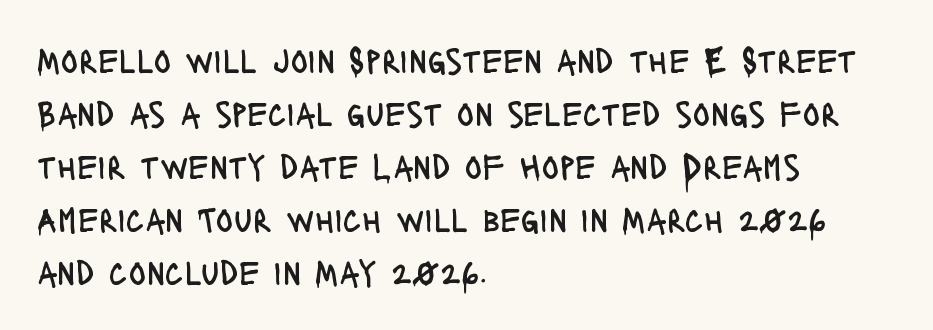
Typographically, this falls in the sans-serif category. Leading matches the norm, producing a regular column. You could not count columns in this text — the font is proportionally spaced. Tracking here is standard; glyphs follow each other at the usual distance.
